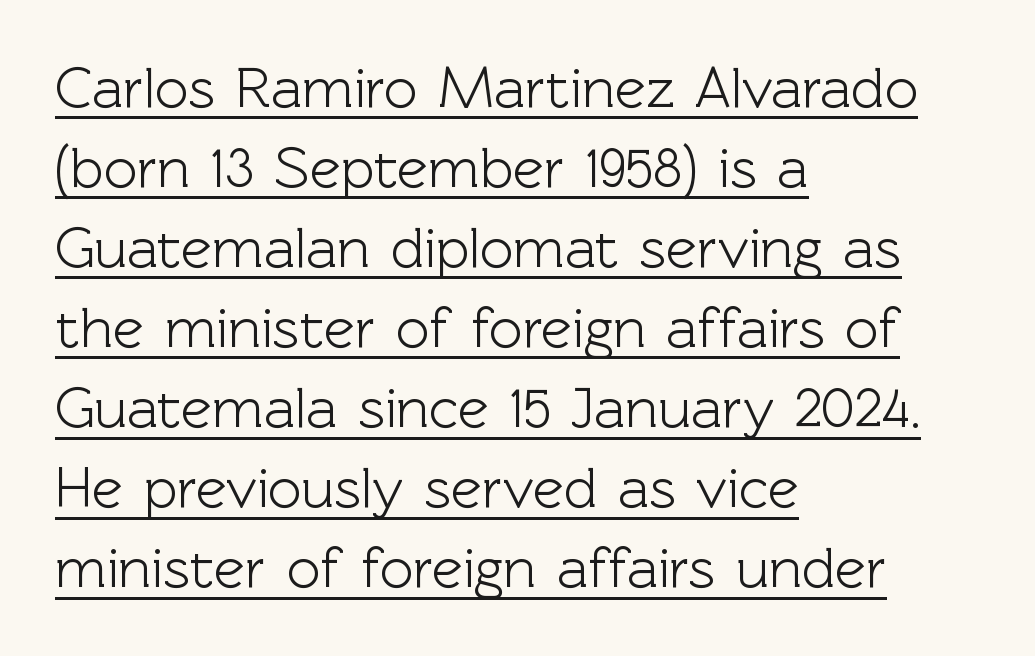
{"serif": "no", "italic": "no", "width": "normal", "x_height": "medium", "monospaced": "no", "underline": "yes", "align": "left", "line_spacing": "normal", "line_spacing_ratio": 1.38, "letter_spacing": "normal", "letter_spacing_em": 0.0, "glyph_px": 58}
